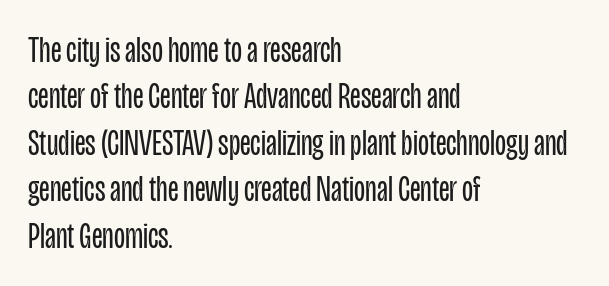
The image shows 36 px regular-weight, condensed sans-serif type, upright; set left-aligned, normal line spacing (1.29x), normal letter spacing, not underlined; low stroke contrast and a large x-height.
